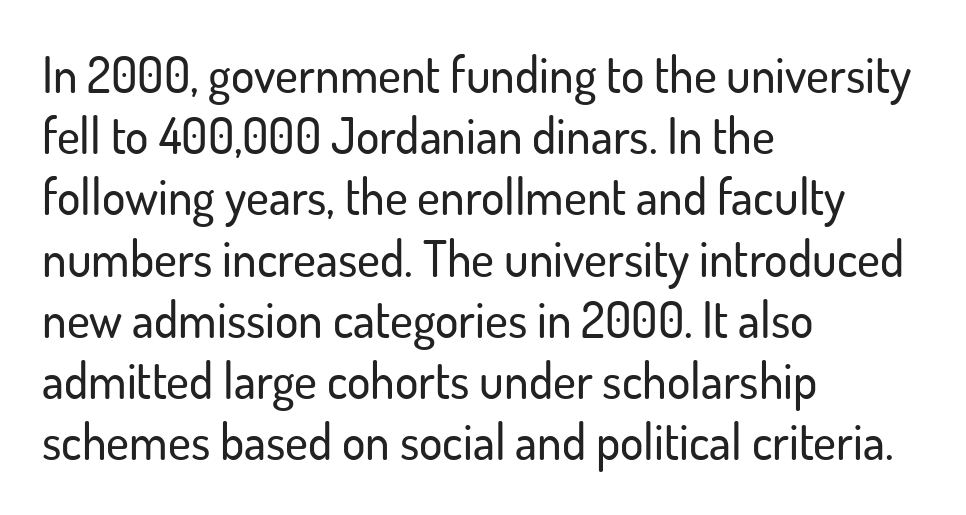
The image shows 49 px sans-serif type, upright; set left-aligned, normal line spacing (1.25x), normal letter spacing, not underlined; low stroke contrast and a small x-height.
